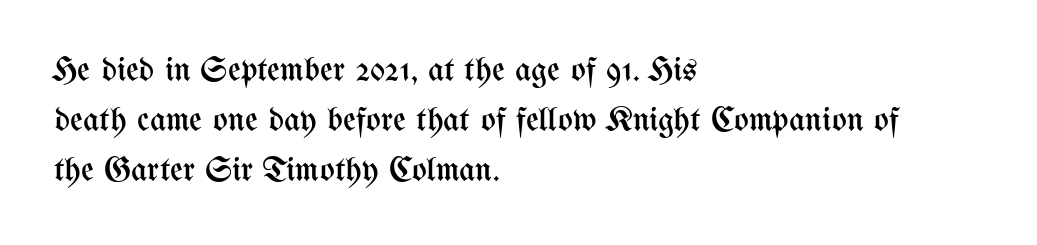
The image shows 35 px regular-weight, condensed type, upright; set left-aligned, normal line spacing (1.43x), normal letter spacing, not underlined; medium stroke contrast and a medium x-height.
